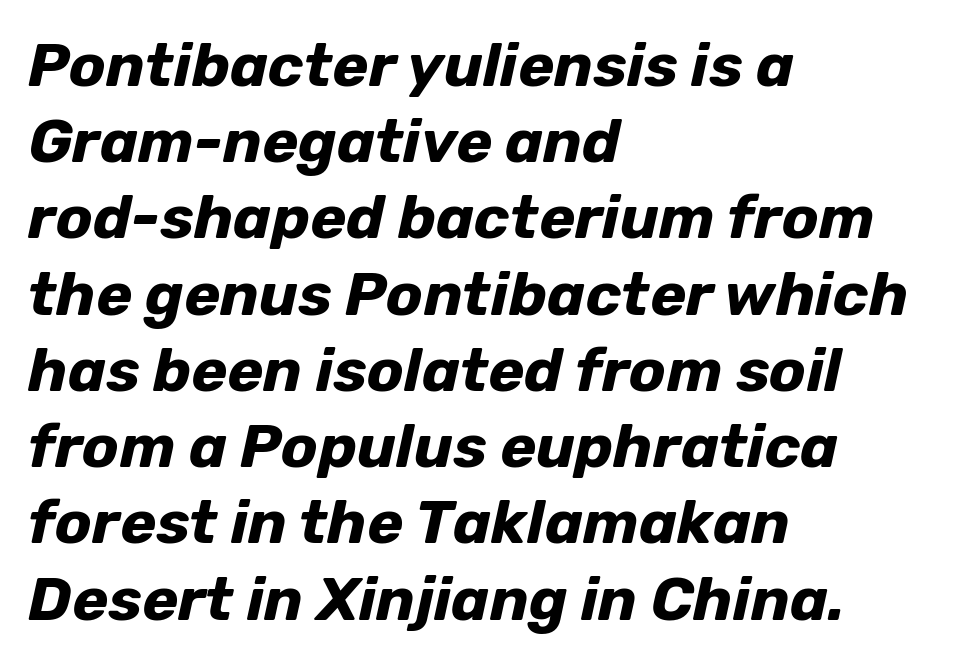
Is this a fixed-width face? No — the glyphs have proportional, varying widths. Tracking value appears to be zero — textbook default spacing. The characters look thick and weighty, a clear bold. The typography opts for an oblique posture over an upright one.
